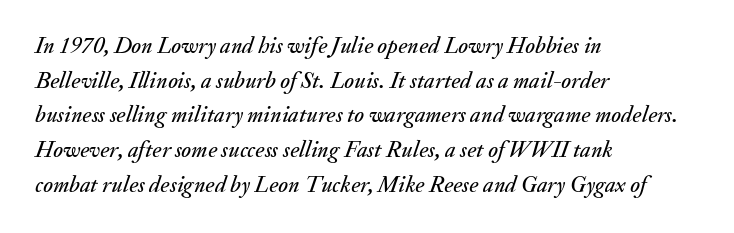
Bare-footed words on every line. Every character sits at an angle, as italics do. This sample keeps an unexceptional amount of space between lines. What stands out about the letter spacing? Nothing — it is the standard amount. Casual observation: everything's shoved over to the left.
